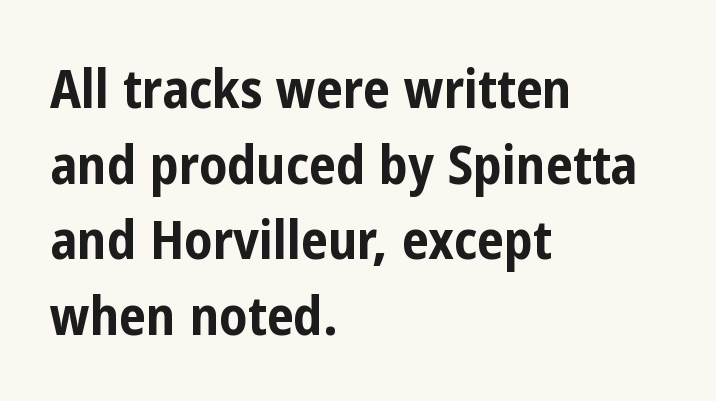
Q: Is the text bold? A: Yes.
Q: Is the text italic (slanted)? A: No, it is upright.
Q: Is the typeface a serif or a sans-serif typeface? A: Sans-serif.
Q: Is the text underlined? A: No.
Q: How is the paragraph aligned? A: Left-aligned.
Q: Is the spacing between letters normal or unusually wide? A: Normal.
Q: Is the spacing between lines tight, normal or loose? A: Normal.
Q: Width (condensed, normal, or wide)? A: Condensed.
Q: Stroke contrast? A: Low.
Q: x-height? A: Medium.
Q: Monospaced? A: No.
